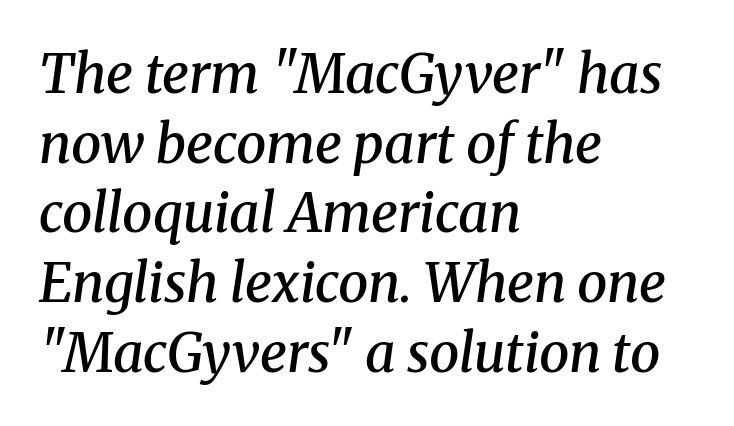
The image shows 54 px semibold serif type, italic (leaning right); set left-aligned, normal line spacing (1.29x), normal letter spacing, not underlined; medium stroke contrast and a medium x-height.
